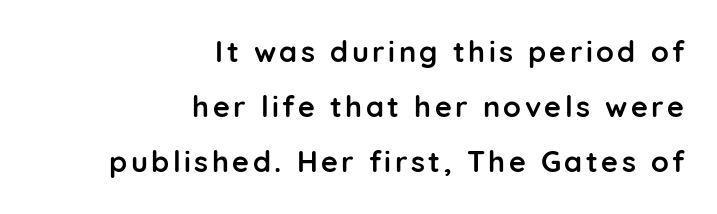
The lines in this sample share a right terminus and differ only in where they begin. Is there any slant? The stems are plumb. These lines are composed in type without serifs. Here the designer chose a conventional face with non-uniform glyph widths.
